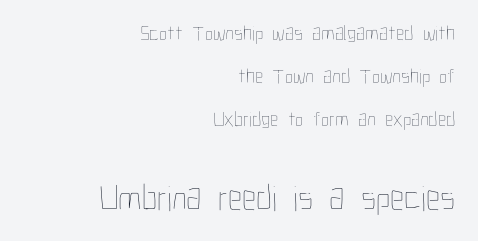
Tracking here is standard; glyphs follow each other at the usual distance. You could fit nearly another row in the gap between these rows. A bare baseline throughout the passage. Note: smaller setting up top, larger setting below.
